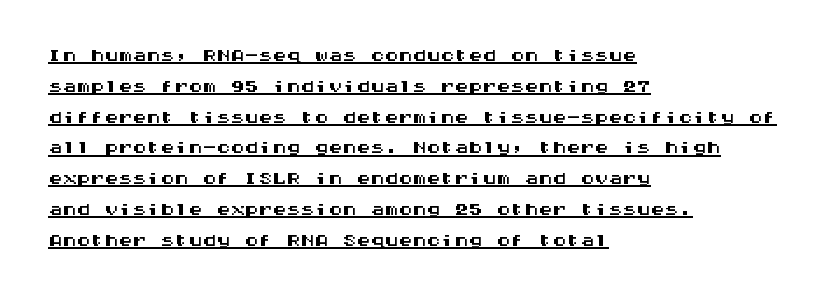
The image shows 28 px wide sans-serif type, upright, monospaced; set left-aligned, tight line spacing (1.1x), normal letter spacing, underlined; medium stroke contrast and a large x-height.
